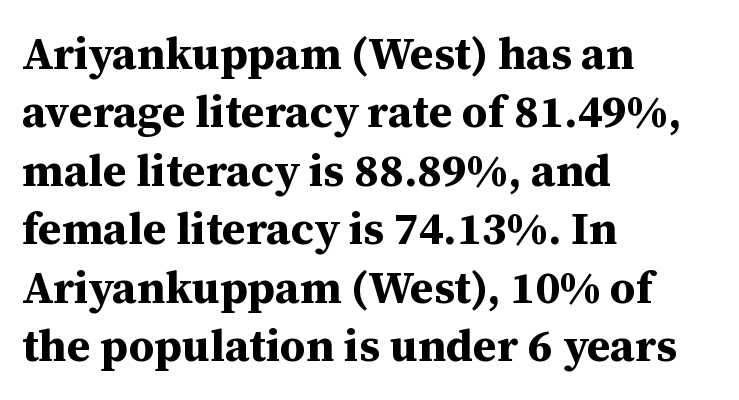
{"serif": "yes", "italic": "no", "bold": "yes", "weight": "bold", "width": "normal", "stroke_contrast": "medium", "x_height": "medium", "monospaced": "no", "underline": "no", "align": "left", "line_spacing": "normal", "line_spacing_ratio": 1.3, "letter_spacing": "normal", "letter_spacing_em": 0.0, "glyph_px": 45}
